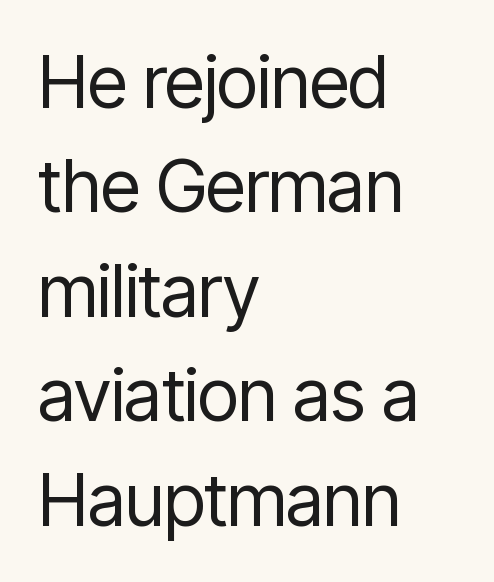
The image shows 72 px regular-weight, condensed sans-serif type, upright; set left-aligned, normal line spacing (1.45x), normal letter spacing, not underlined; low stroke contrast and a medium x-height.
